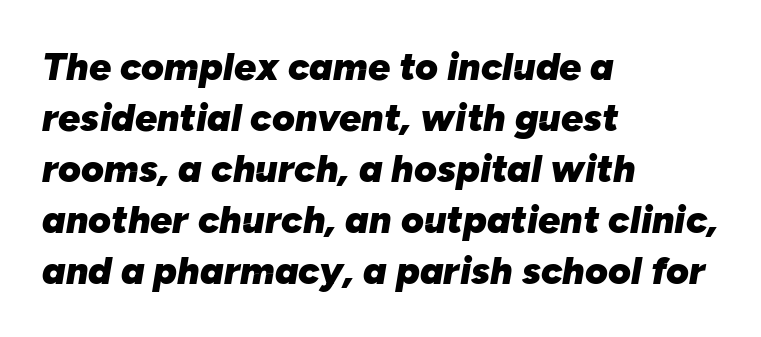
{"italic": "yes", "lean": "right", "slant_degrees": 10, "bold": "yes", "weight": "heavy", "width": "normal", "stroke_contrast": "low", "x_height": "medium", "monospaced": "no", "underline": "no", "align": "left", "line_spacing": "normal", "line_spacing_ratio": 1.31, "letter_spacing": "normal", "letter_spacing_em": 0.0, "glyph_px": 39}
